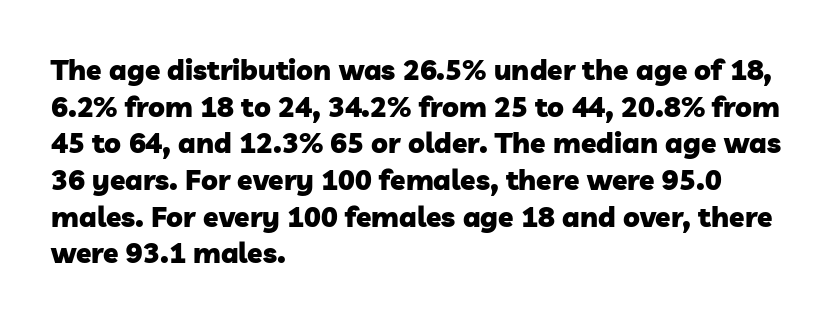
The image shows 28 px heavy sans-serif type; set left-aligned, normal line spacing (1.31x), normal letter spacing, not underlined; low stroke contrast and a medium x-height.
